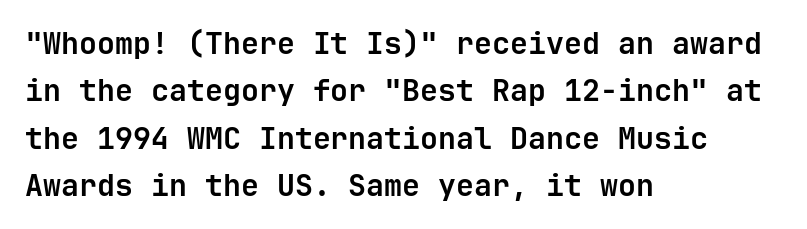
The image shows 30 px semibold sans-serif type, upright; set left-aligned, normal line spacing (1.58x), normal letter spacing, not underlined; low stroke contrast and a medium x-height.
